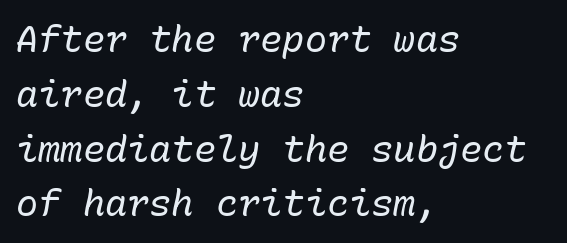
Q: Is the text bold? A: No.
Q: Is the text italic (slanted)? A: Yes, it leans right by about 10 degrees.
Q: Is the text underlined? A: No.
Q: How is the paragraph aligned? A: Left-aligned.
Q: Is the spacing between letters normal or unusually wide? A: Normal.
Q: Is the spacing between lines tight, normal or loose? A: Normal.
Q: Width (condensed, normal, or wide)? A: Normal.
Q: Stroke contrast? A: Low.
Q: x-height? A: Medium.
Q: Monospaced? A: Yes.
